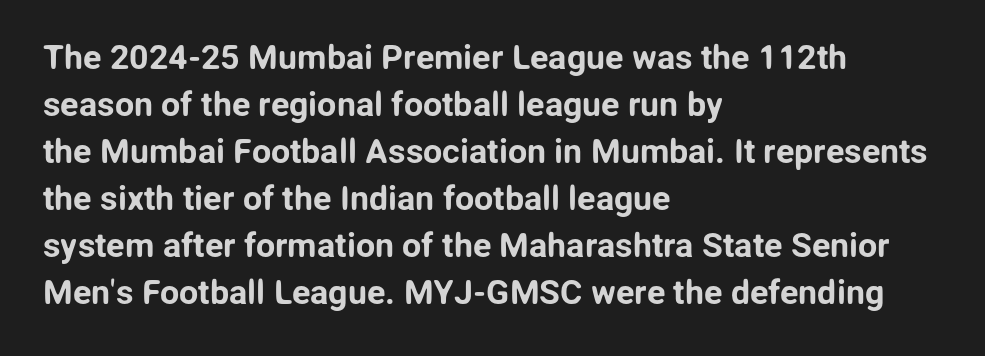
Q: Is the text italic (slanted)? A: No, it is upright.
Q: Is the typeface a serif or a sans-serif typeface? A: Sans-serif.
Q: Is the text underlined? A: No.
Q: How is the paragraph aligned? A: Left-aligned.
Q: Is the spacing between letters normal or unusually wide? A: Normal.
Q: Is the spacing between lines tight, normal or loose? A: Normal.
Q: Width (condensed, normal, or wide)? A: Normal.
Q: Stroke contrast? A: Low.
Q: x-height? A: Medium.
Q: Monospaced? A: No.
